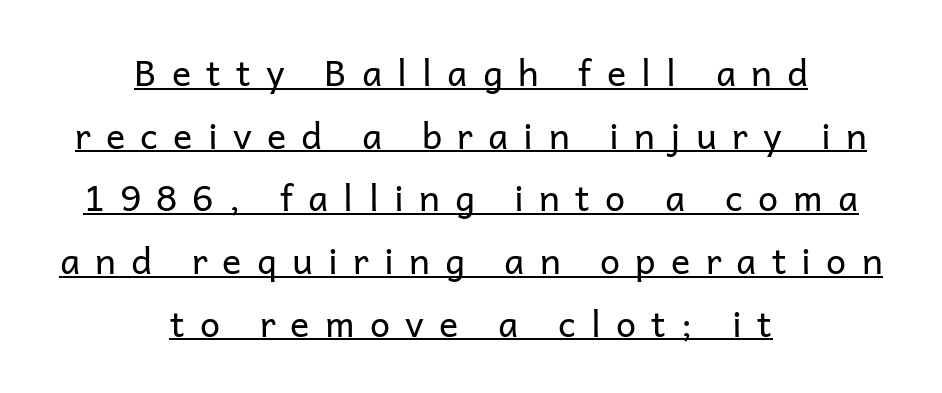
The image shows 36 px regular-weight sans-serif type, upright; set centered, line spacing 1.74x, unusually wide letter spacing (+0.42 em), underlined; low stroke contrast and a medium x-height.
